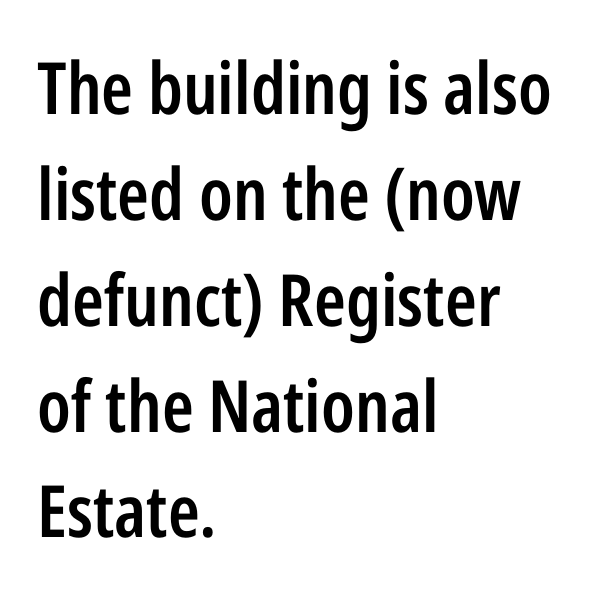
Q: Is the text bold? A: Semi-bold.
Q: Is the text italic (slanted)? A: No, it is upright.
Q: Is the typeface a serif or a sans-serif typeface? A: Sans-serif.
Q: Is the text underlined? A: No.
Q: How is the paragraph aligned? A: Left-aligned.
Q: Is the spacing between letters normal or unusually wide? A: Normal.
Q: Is the spacing between lines tight, normal or loose? A: Normal.
Q: Width (condensed, normal, or wide)? A: Condensed.
Q: Stroke contrast? A: Low.
Q: x-height? A: Medium.
Q: Monospaced? A: No.
